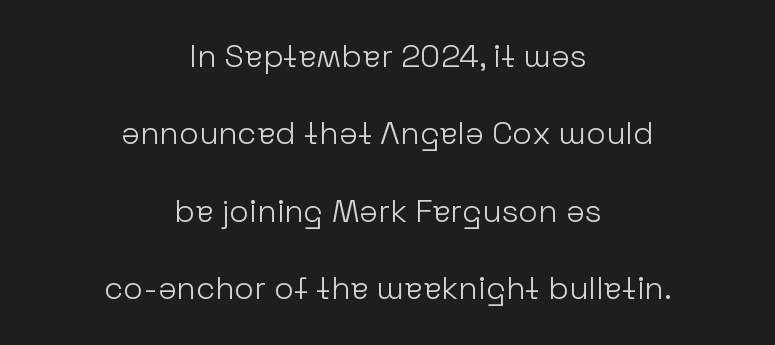
Q: Is the text bold? A: No.
Q: Is the text italic (slanted)? A: No, it is upright.
Q: Is the typeface a serif or a sans-serif typeface? A: Sans-serif.
Q: Is the text underlined? A: No.
Q: How is the paragraph aligned? A: Centered.
Q: Is the spacing between letters normal or unusually wide? A: Normal.
Q: Is the spacing between lines tight, normal or loose? A: Loose.
Q: Width (condensed, normal, or wide)? A: Normal.
Q: Stroke contrast? A: Low.
Q: x-height? A: Medium.
Q: Monospaced? A: No.
